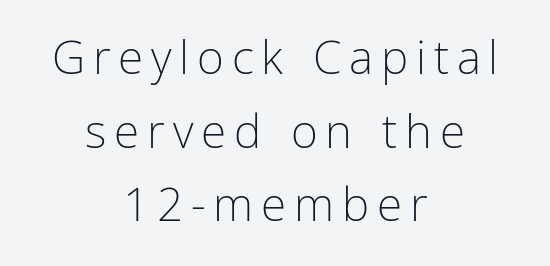
Q: Is the text bold? A: No.
Q: Is the text italic (slanted)? A: No, it is upright.
Q: Is the typeface a serif or a sans-serif typeface? A: Sans-serif.
Q: Is the text underlined? A: No.
Q: How is the paragraph aligned? A: Centered.
Q: Is the spacing between lines tight, normal or loose? A: Normal.
Q: Width (condensed, normal, or wide)? A: Condensed.
Q: Stroke contrast? A: Low.
Q: x-height? A: Medium.
Q: Monospaced? A: No.
